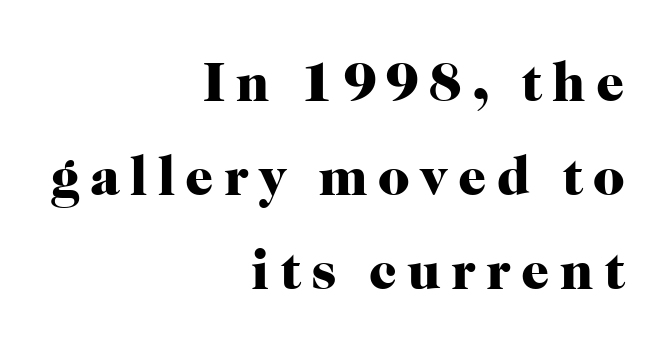
Q: Is the text bold? A: Yes.
Q: Is the text italic (slanted)? A: No, it is upright.
Q: Is the typeface a serif or a sans-serif typeface? A: Serif.
Q: Is the text underlined? A: No.
Q: How is the paragraph aligned? A: Right-aligned.
Q: Width (condensed, normal, or wide)? A: Normal.
Q: Stroke contrast? A: High.
Q: x-height? A: Medium.
Q: Monospaced? A: No.
